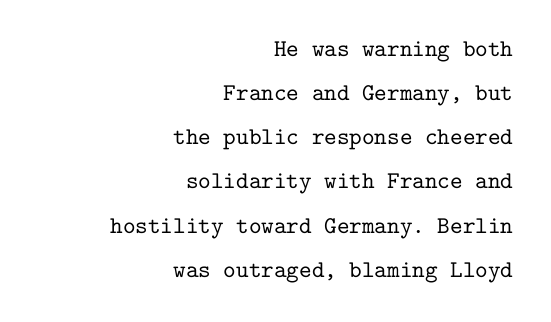
{"italic": "no", "underline": "no", "align": "right", "line_spacing_ratio": 1.84, "letter_spacing": "normal", "letter_spacing_em": 0.0, "glyph_px": 24}
